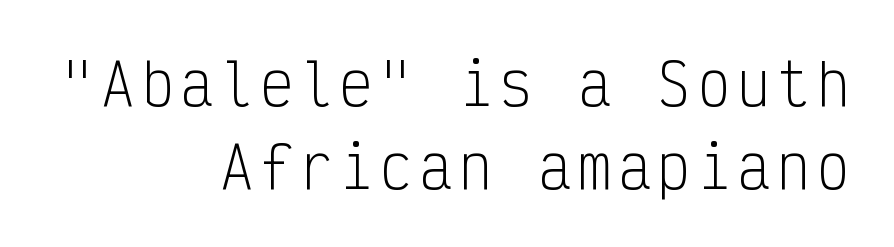
Q: Is the text bold? A: No.
Q: Is the text italic (slanted)? A: No, it is upright.
Q: Is the typeface a serif or a sans-serif typeface? A: Sans-serif.
Q: Is the text underlined? A: No.
Q: How is the paragraph aligned? A: Right-aligned.
Q: Is the spacing between lines tight, normal or loose? A: Normal.
Q: Width (condensed, normal, or wide)? A: Condensed.
Q: Stroke contrast? A: Low.
Q: x-height? A: Medium.
Q: Monospaced? A: Yes.
